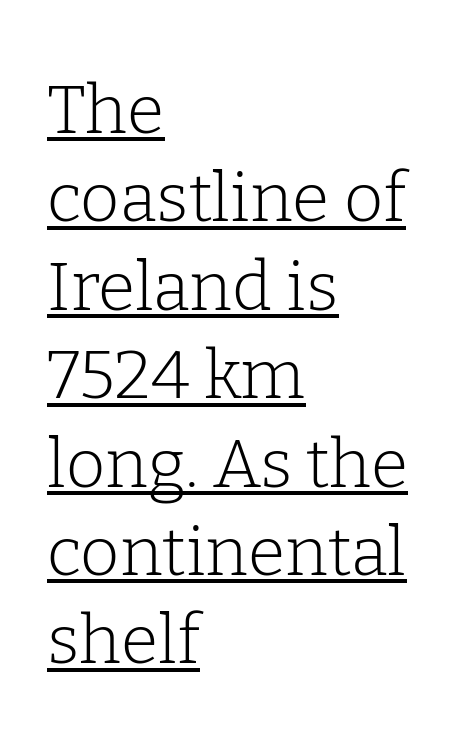
Letter spacing: default. A typesetter would label this face a serif. Baseline-to-baseline distance is the conventional proportion of letter height. The typesetter has applied underlining to the passage shown.
